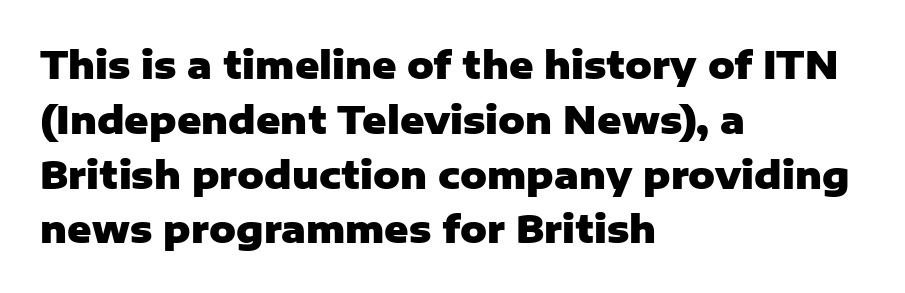
Each word holds together tightly as a unit, with standard inter-letter gaps. Is there any slant? The stems are plumb. Notice how thick the strokes are: this is what a full bold looks like. Typeset ragged right — the left edge is the straight one.
